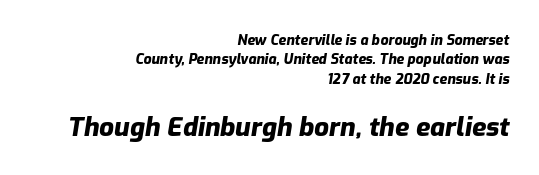
The image shows 26 px bold type, italic (leaning right); set right-aligned, normal line spacing (1.38x), normal letter spacing, not underlined; the second (bottom) block is 1.86x larger.
